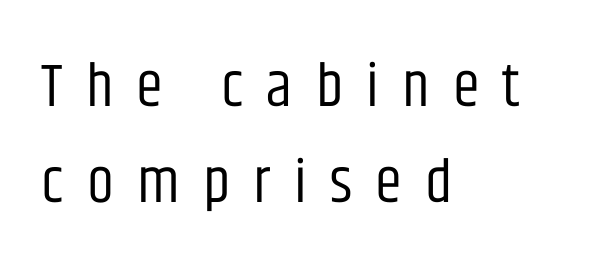
The compositor pushed each line to the left boundary. Think of a printed novel: that variable character pitch is what you see here. The zone under the glyphs is completely vacant. Serifs: no, the terminals of the letterforms are clean. Someone cranked the tracking dial way up on this one. The strokes are not fattened; the text isn't bold.
